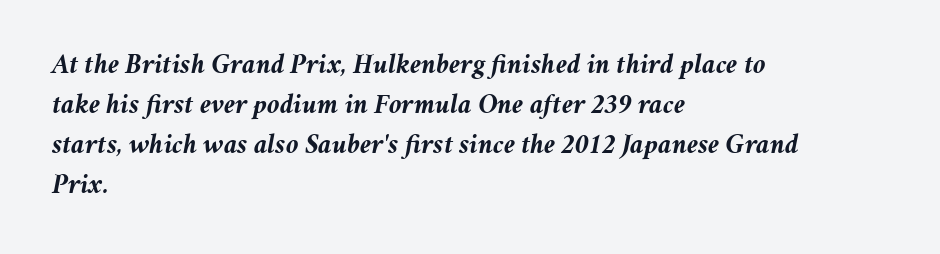
The image shows 28 px semibold type, italic (leaning right); set left-aligned, normal line spacing (1.43x), normal letter spacing, not underlined; medium stroke contrast and a medium x-height.
